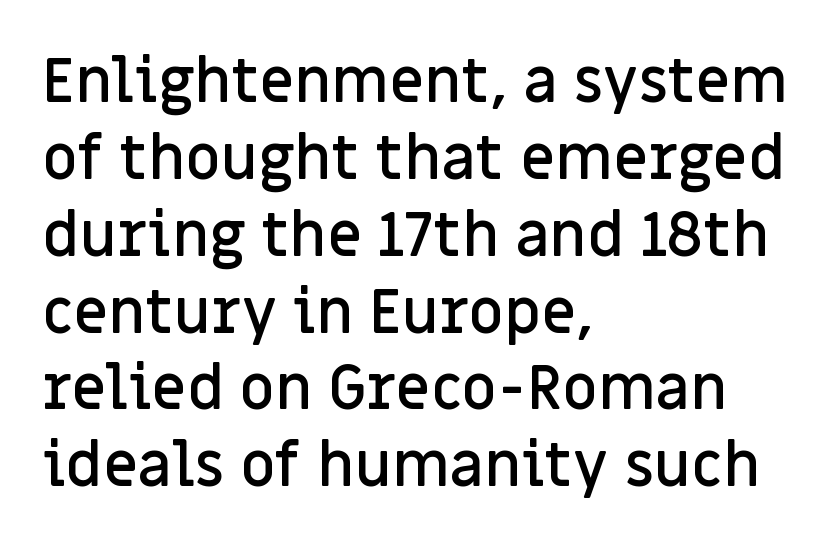
{"serif": "no", "italic": "no", "bold": "semi", "weight": "semibold", "width": "normal", "stroke_contrast": "low", "x_height": "large", "monospaced": "no", "underline": "no", "align": "left", "line_spacing": "normal", "line_spacing_ratio": 1.26, "letter_spacing": "normal", "letter_spacing_em": 0.0, "glyph_px": 61}
